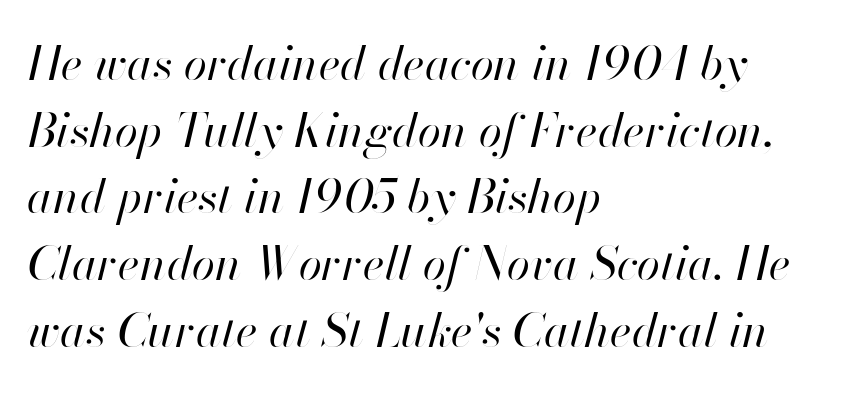
The image shows 47 px regular-weight type, italic (leaning right); set left-aligned, normal line spacing (1.42x), normal letter spacing, not underlined; high stroke contrast and a small x-height.
